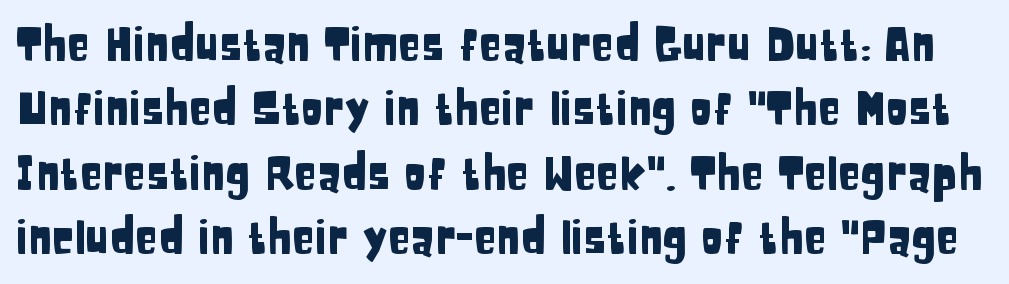
Baseline-to-baseline distance is the conventional proportion of letter height. Spacing verdict: proportional, widths tailored to each character. Just letters on the line, the space beneath them empty. You can tell from the bare stems that sans-serif type was used. Italic? Not at all — the glyphs are vertical. Students, note that the glyphs here touch the page at normal intervals.
